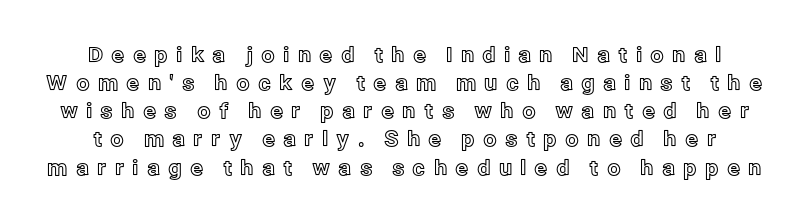
Q: Is the text italic (slanted)? A: No, it is upright.
Q: Is the text underlined? A: No.
Q: Is the spacing between letters normal or unusually wide? A: Unusually wide.
Q: Is the spacing between lines tight, normal or loose? A: Normal.
